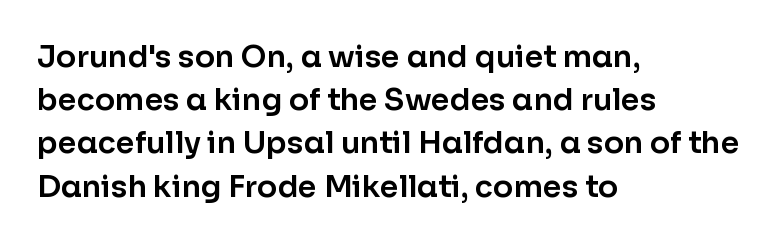
The ragged edge is on the right, which tells us the setting is flush left. Regarding serifs, this sample does without them. What stands out about the letter spacing? Nothing — it is the standard amount. Students, observe: this is what conventionally led text looks like. These lines are rendered in a variable-pitch font.
